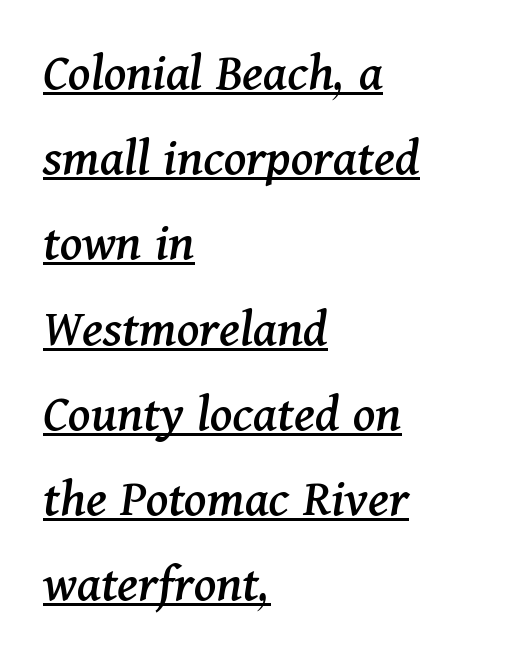
{"serif": "yes", "italic": "yes", "lean": "right", "slant_degrees": 11, "width": "normal", "stroke_contrast": "medium", "x_height": "medium", "monospaced": "no", "underline": "yes", "align": "left", "line_spacing": "normal", "line_spacing_ratio": 1.55, "letter_spacing": "normal", "letter_spacing_em": 0.0, "glyph_px": 55}
